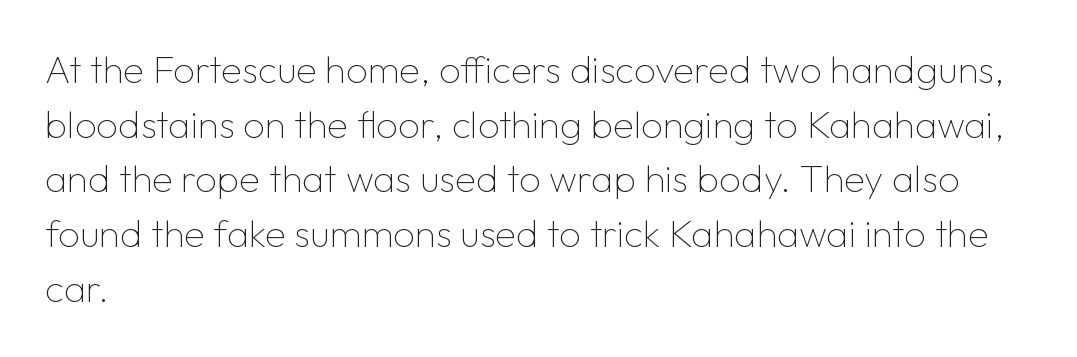
{"serif": "no", "italic": "no", "bold": "no", "weight": "thin", "width": "normal", "stroke_contrast": "low", "x_height": "medium", "monospaced": "no", "underline": "no", "align": "left", "line_spacing": "normal", "line_spacing_ratio": 1.44, "letter_spacing": "normal", "letter_spacing_em": 0.0, "glyph_px": 38}
